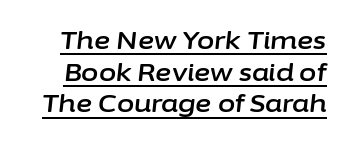
Q: Is the text italic (slanted)? A: Yes, it leans right by about 6 degrees.
Q: Is the text underlined? A: Yes.
Q: Is the spacing between letters normal or unusually wide? A: Normal.
Q: Is the spacing between lines tight, normal or loose? A: Normal.
